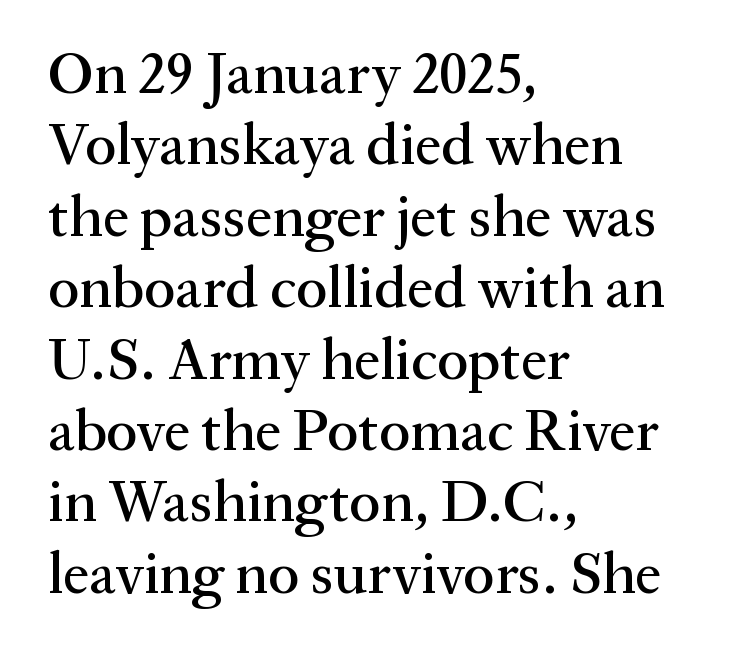
The passage shown is typeset with a serif family. The face used here is proportionally spaced, like ordinary book or web type. The glyphs are unaccompanied by any horizontal stroke below them. Quick note: not italic, upright.
